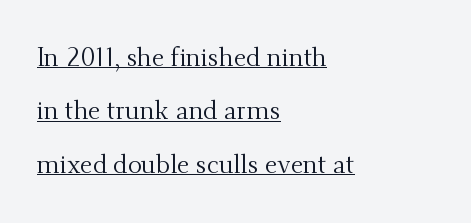
The image shows 26 px text type, upright; set left-aligned, loose line spacing (2.05x), normal letter spacing, underlined.
